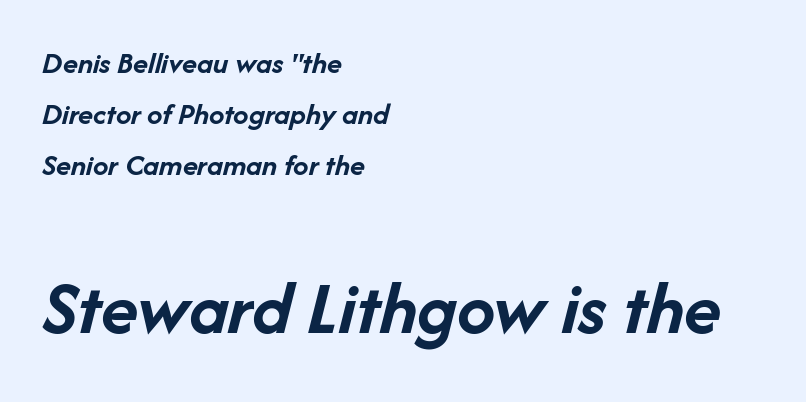
Pretty heavy lettering here — definitely bold. The later block is typeset at a bigger size than the earlier block. Nobody touched the tracking dial on this one. Alignment: flush left.
